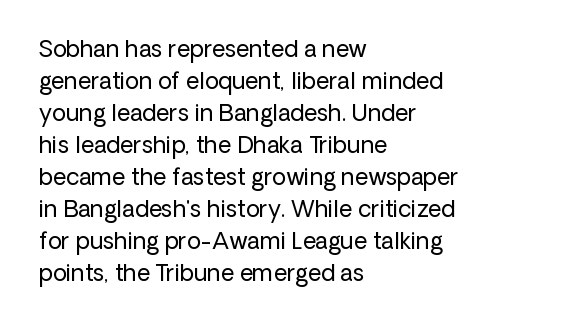
Caption: standard tracking, unaltered. Does the leading feel generous? No, just average. The lines are quadded left. Check the space under the baseline: it is left empty.
